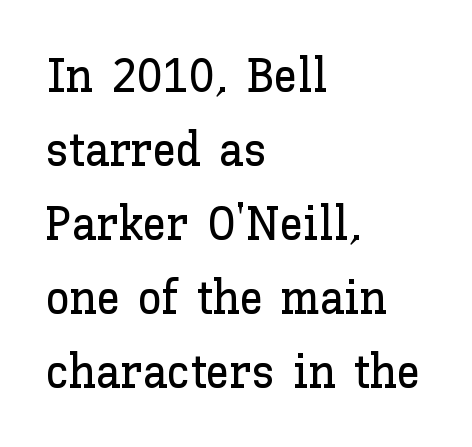
Each line starts at the same left margin while the right side varies. The passage shown is typed in a proportional face where columns would drift. Short note: letters normally spaced. Anything drawn beneath the words? Only blank space. The typography opts for an upright posture over an oblique one. Regular leading.
